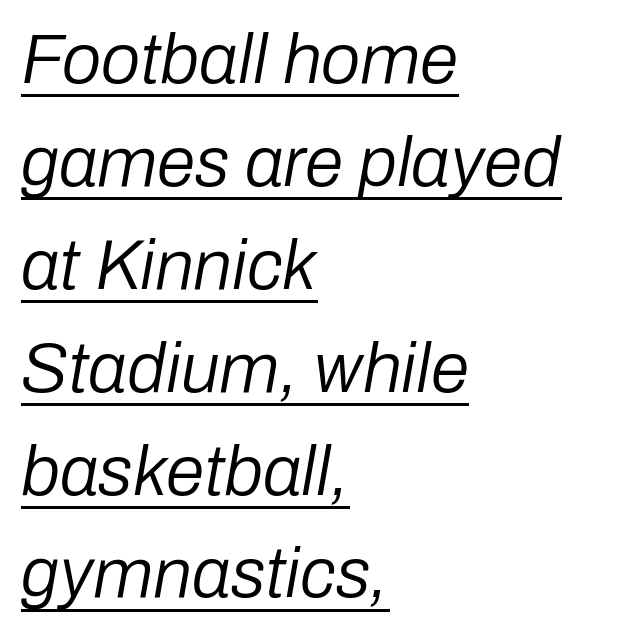
Q: Is the text bold? A: No.
Q: Is the text italic (slanted)? A: Yes, it leans right by about 10 degrees.
Q: Is the text underlined? A: Yes.
Q: How is the paragraph aligned? A: Left-aligned.
Q: Is the spacing between letters normal or unusually wide? A: Normal.
Q: Is the spacing between lines tight, normal or loose? A: Normal.
Q: Width (condensed, normal, or wide)? A: Normal.
Q: Stroke contrast? A: Low.
Q: x-height? A: Medium.
Q: Monospaced? A: No.
